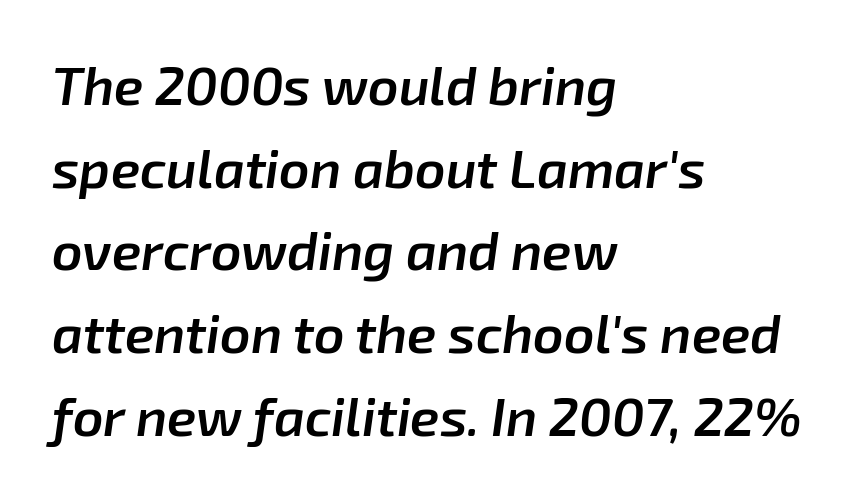
Bare-footed words on every line. Firm but not heavy-handed strokes: this text is semibold. The lines are quadded left. This sample uses plain, unmodified letter spacing. This block has exactly the height ordinary leading produces.
